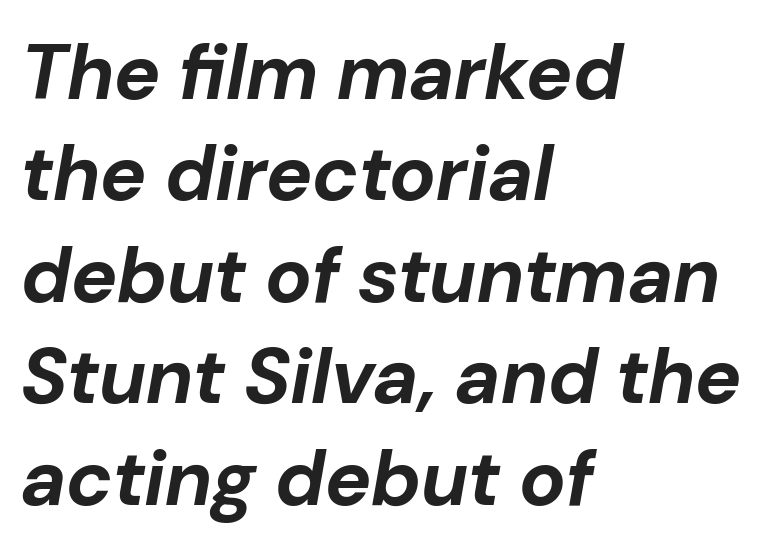
Heft: maximum for text — a bold. Check under the words: just untouched page. The passage shown has conventional tracking throughout. A typesetter would call this proportional, since set widths differ per character. Quick note: italic. Summary of vertical rhythm: regular, with standard interline spacing.
